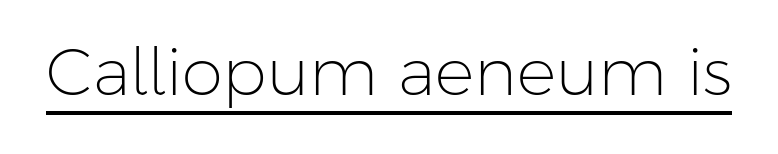
Look at the bottom of the vertical strokes: they stop flat, with no serifs. Unbolded letterforms with no extra heft. The passage shown has conventional tracking throughout. A typesetter would mark this as roman, not italic. The specimen includes a rule beneath the text block's lines.
